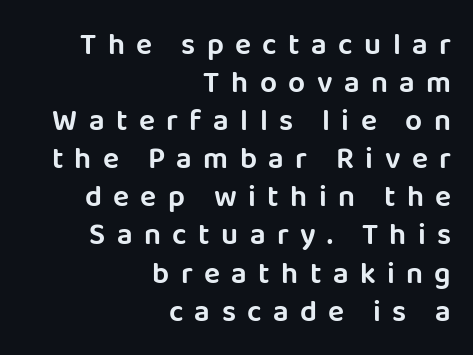
The image shows 30 px sans-serif type, upright; set right-aligned, normal line spacing (1.27x), unusually wide letter spacing (+0.38 em), not underlined; low stroke contrast and a large x-height.
